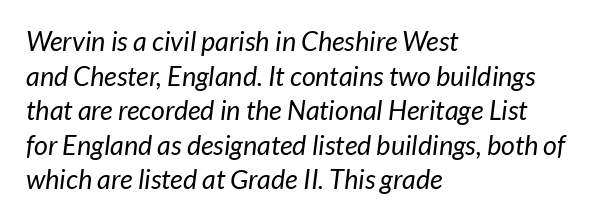
{"bold": "no", "underline": "no", "align": "left", "line_spacing": "normal", "line_spacing_ratio": 1.28, "letter_spacing": "normal", "letter_spacing_em": 0.0, "glyph_px": 27}
